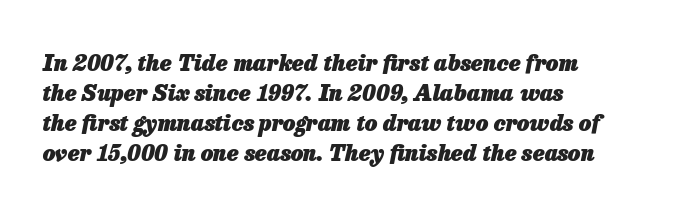
Q: Is the text bold? A: Yes.
Q: Is the text italic (slanted)? A: Yes, it leans right by about 13 degrees.
Q: Is the text underlined? A: No.
Q: How is the paragraph aligned? A: Left-aligned.
Q: Is the spacing between letters normal or unusually wide? A: Normal.
Q: Is the spacing between lines tight, normal or loose? A: Normal.
